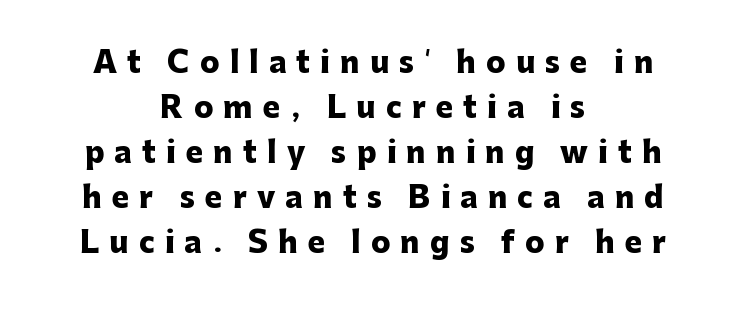
The image shows 29 px heavy sans-serif type, upright; set centered, normal line spacing (1.55x), unusually wide letter spacing (+0.35 em), not underlined; low stroke contrast and a medium x-height.
